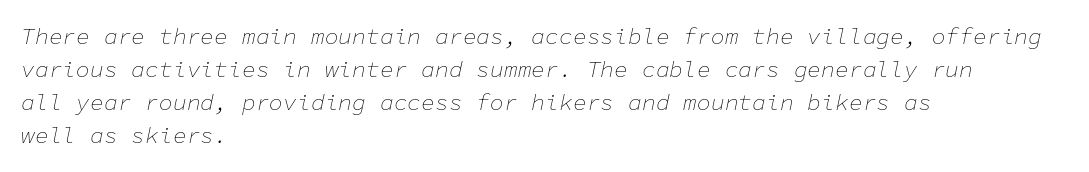
The image shows 23 px text type, italic (leaning right); set left-aligned, normal line spacing (1.44x), normal letter spacing, not underlined.
